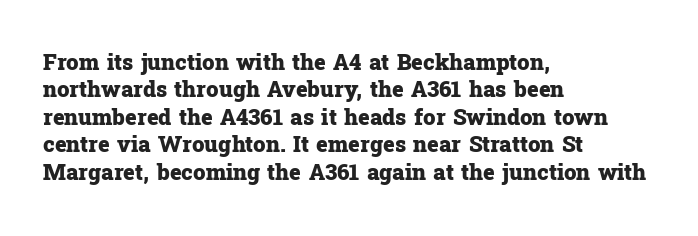
Q: Is the text bold? A: Yes.
Q: Is the text italic (slanted)? A: No, it is upright.
Q: Is the text underlined? A: No.
Q: How is the paragraph aligned? A: Left-aligned.
Q: Is the spacing between letters normal or unusually wide? A: Normal.
Q: Is the spacing between lines tight, normal or loose? A: Normal.
